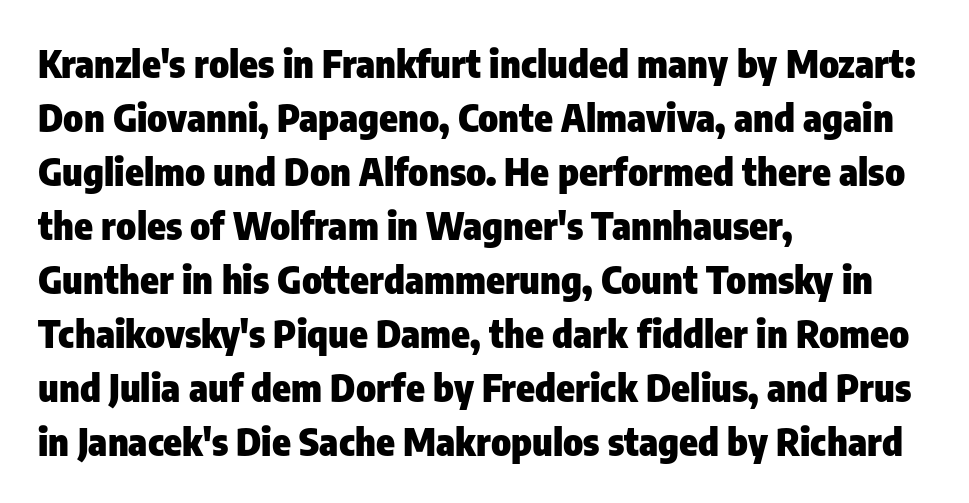
A student would call this left alignment; a typographer would say flush left, rag right. Summary of vertical rhythm: regular, with standard interline spacing. The rendering uses a bold face; every stroke is thick and dark. This sample uses an upright cut, with every glyph sitting square on the baseline. This rendering employs a face without finishing strokes, i.e., a sans-serif. A typesetter would call this zero additional tracking.
